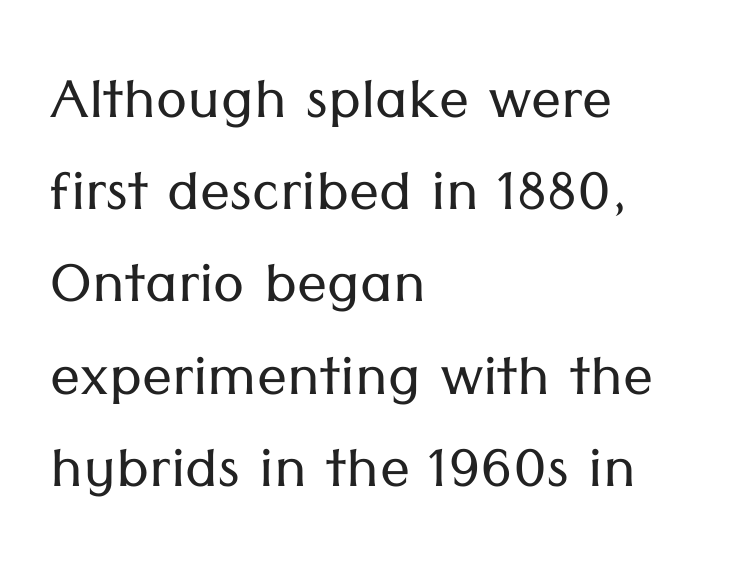
Q: Is the text bold? A: No.
Q: Is the text italic (slanted)? A: No, it is upright.
Q: Is the typeface a serif or a sans-serif typeface? A: Sans-serif.
Q: Is the text underlined? A: No.
Q: How is the paragraph aligned? A: Left-aligned.
Q: Is the spacing between letters normal or unusually wide? A: Normal.
Q: Width (condensed, normal, or wide)? A: Normal.
Q: Stroke contrast? A: Low.
Q: x-height? A: Medium.
Q: Monospaced? A: No.
